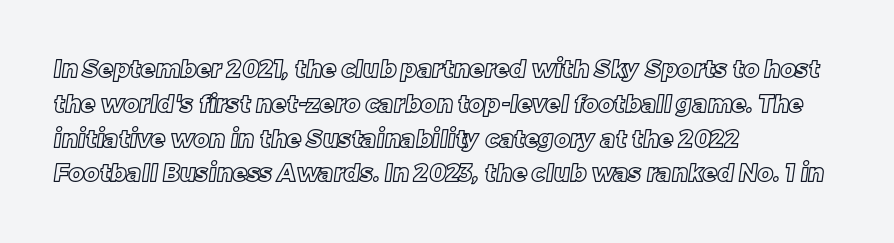
Line starts are locked; line ends wander. Does the leading feel generous? No, just average. Only glyphs here, with clear space below each row. This rendering leaves character spacing at its baseline value.
